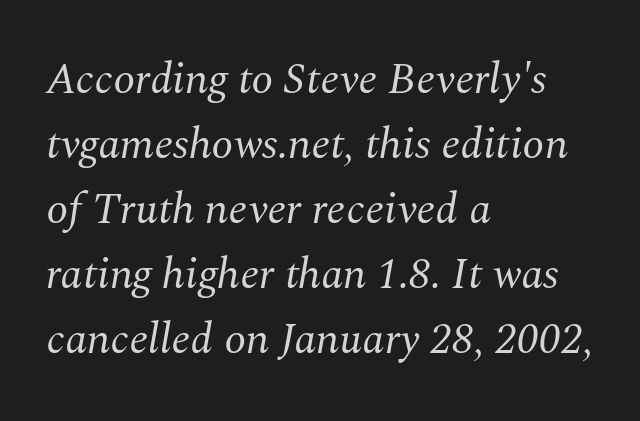
{"serif": "yes", "italic": "yes", "lean": "right", "slant_degrees": 10, "bold": "no", "weight": "regular", "width": "normal", "stroke_contrast": "medium", "x_height": "medium", "monospaced": "no", "underline": "no", "align": "left", "line_spacing": "normal", "line_spacing_ratio": 1.48, "letter_spacing": "normal", "letter_spacing_em": 0.0, "glyph_px": 44}
